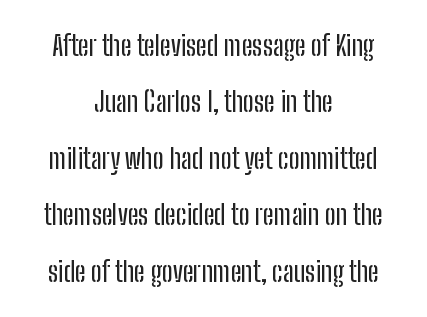
The image shows 27 px text type, upright; set centered, loose line spacing (2.09x), normal letter spacing, not underlined.
